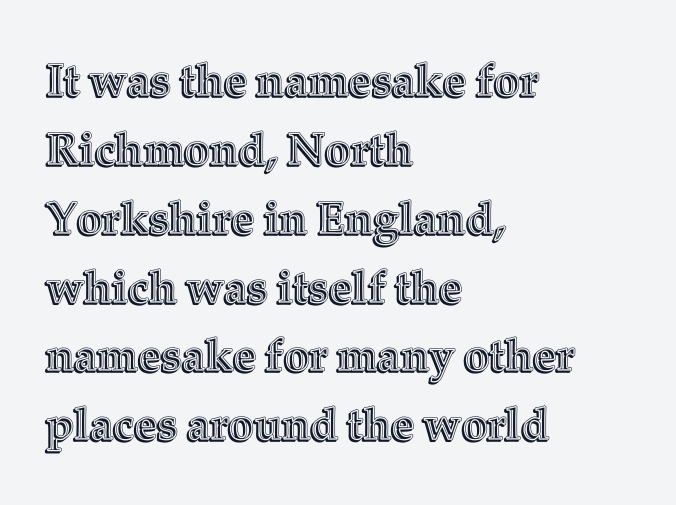
{"italic": "no", "width": "normal", "x_height": "medium", "monospaced": "no", "underline": "no", "align": "left", "line_spacing": "normal", "line_spacing_ratio": 1.53, "letter_spacing": "normal", "letter_spacing_em": 0.0, "glyph_px": 45}
